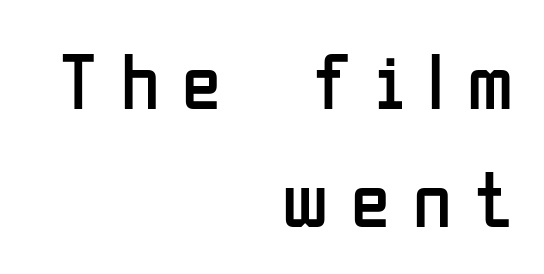
{"serif": "no", "italic": "no", "bold": "no", "weight": "regular", "width": "condensed", "stroke_contrast": "low", "x_height": "medium", "monospaced": "no", "underline": "no", "align": "right", "line_spacing": "normal", "line_spacing_ratio": 1.49, "letter_spacing": "wide", "letter_spacing_em": 0.29, "glyph_px": 79}
